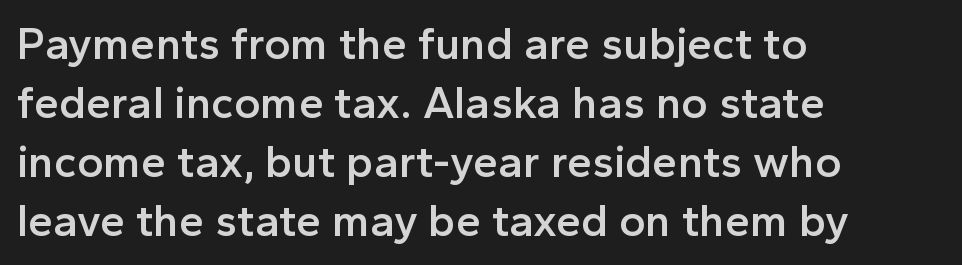
Q: Is the text bold? A: Semi-bold.
Q: Is the text italic (slanted)? A: No, it is upright.
Q: Is the typeface a serif or a sans-serif typeface? A: Sans-serif.
Q: Is the text underlined? A: No.
Q: How is the paragraph aligned? A: Left-aligned.
Q: Is the spacing between letters normal or unusually wide? A: Normal.
Q: Is the spacing between lines tight, normal or loose? A: Normal.
Q: Width (condensed, normal, or wide)? A: Normal.
Q: x-height? A: Medium.
Q: Monospaced? A: No.
